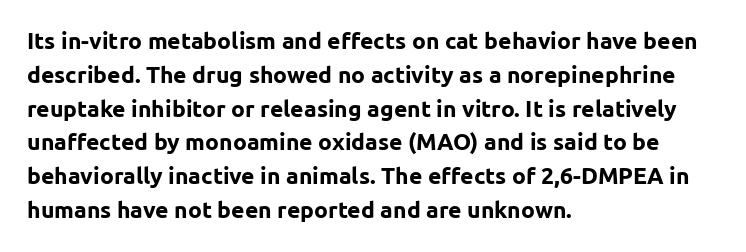
Q: Is the text bold? A: Yes.
Q: Is the text italic (slanted)? A: No, it is upright.
Q: Is the text underlined? A: No.
Q: How is the paragraph aligned? A: Left-aligned.
Q: Is the spacing between letters normal or unusually wide? A: Normal.
Q: Is the spacing between lines tight, normal or loose? A: Normal.
